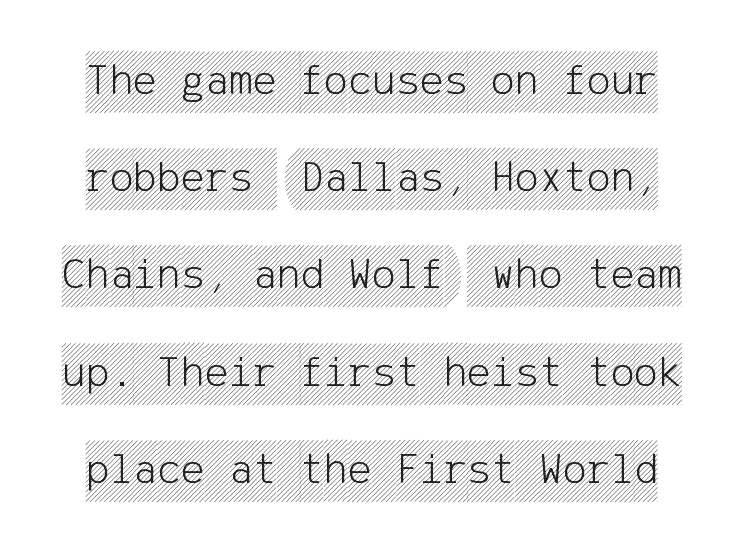
Q: Is the text italic (slanted)? A: No, it is upright.
Q: Is the text underlined? A: No.
Q: Is the spacing between letters normal or unusually wide? A: Normal.
Q: Is the spacing between lines tight, normal or loose? A: Loose.
Q: Width (condensed, normal, or wide)? A: Condensed.
Q: x-height? A: Large.
